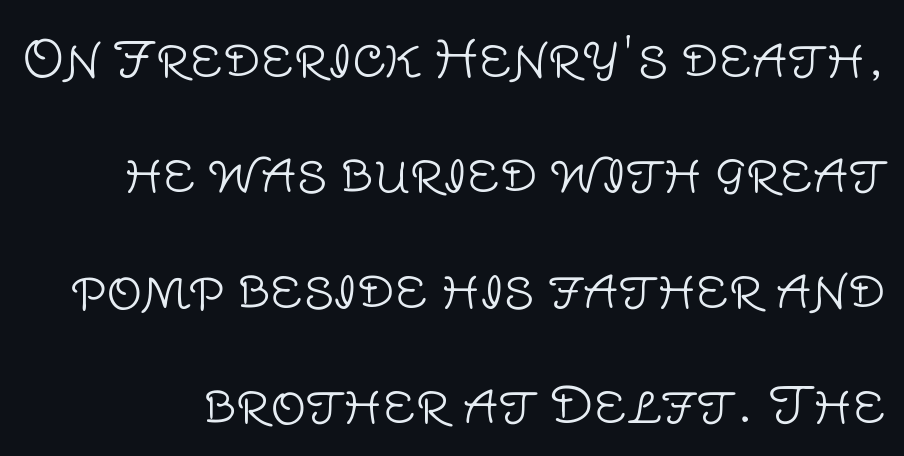
{"serif": "no", "bold": "no", "weight": "light", "width": "normal", "stroke_contrast": "low", "x_height": "large", "monospaced": "no", "underline": "no", "line_spacing": "loose", "line_spacing_ratio": 2.31, "letter_spacing": "normal", "letter_spacing_em": 0.0, "glyph_px": 50}
